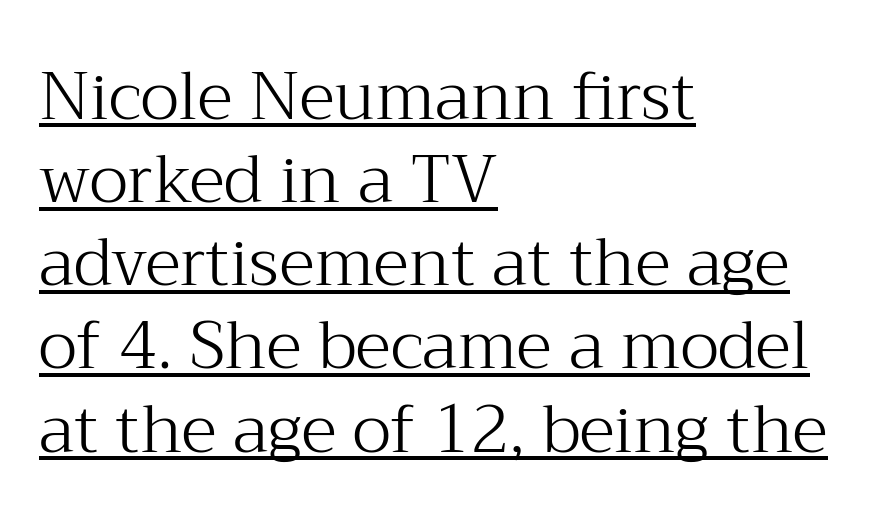
This is serif lettering, the kind often seen in printed books. Every word sits above its own underline. Think of a printed novel: that variable character pitch is what you see here. The rendering anchors every line to the left-hand side. Quick note: interline space is typical.
